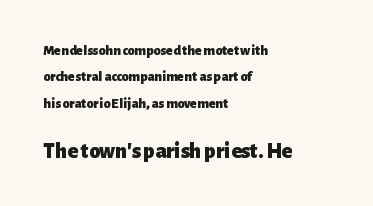
Q: Is the text bold? A: Yes.
Q: Is the text italic (slanted)? A: No, it is upright.
Q: Is the text underlined? A: No.
Q: How is the paragraph aligned? A: Left-aligned.
Q: Is the spacing between letters normal or unusually wide? A: Normal.
Q: Which block of text is set in a larger size, the first (top) or the second (bottom)? A: The second (bottom) one.
